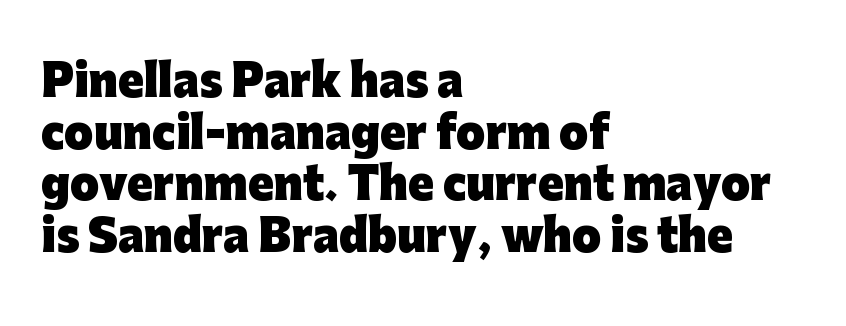
{"serif": "no", "italic": "no", "bold": "yes", "weight": "heavy", "width": "normal", "stroke_contrast": "low", "x_height": "medium", "monospaced": "no", "underline": "no", "align": "left", "line_spacing_ratio": 1.23, "letter_spacing": "normal", "letter_spacing_em": 0.0, "glyph_px": 42}
